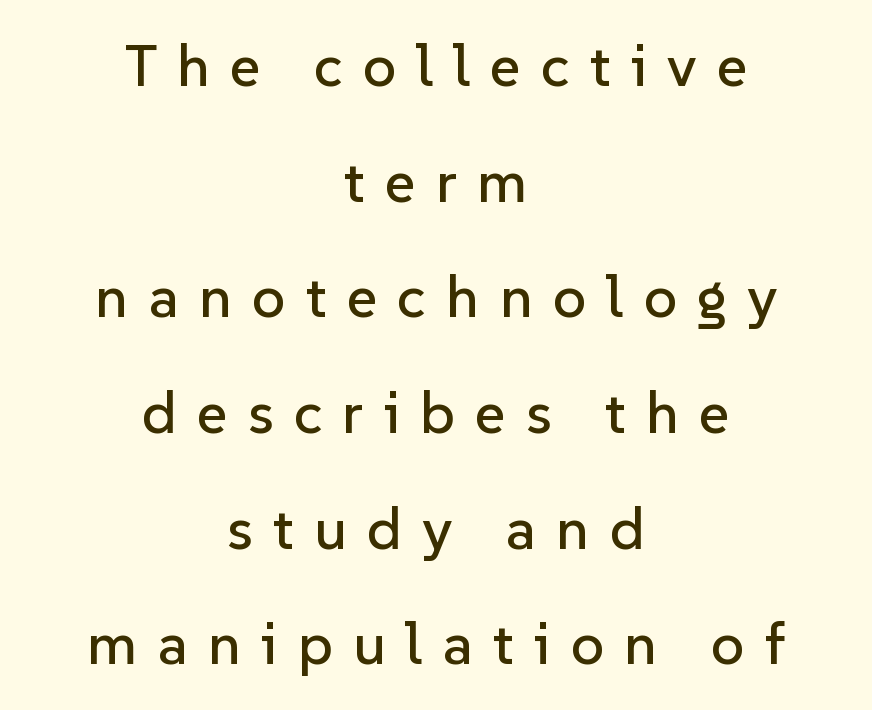
Centered paragraph, ragged on both sides. Does the lettering tilt? It doesn't — this is upright. The line-height multiplier appears high, well above default. This is sans-serif lettering, the kind often seen on screens and signage. A typesetter would call this heavily tracked-out type.
